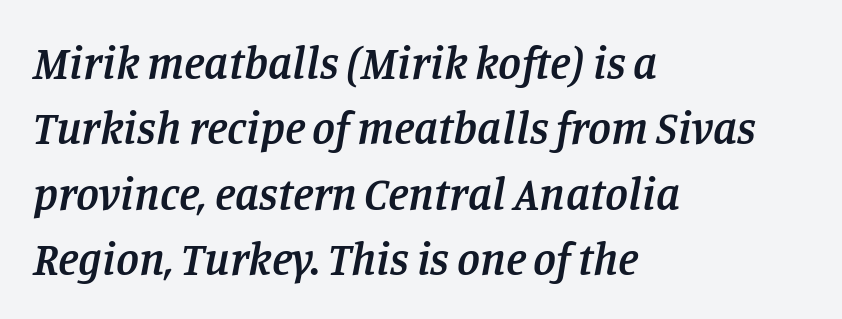
The image shows 46 px semibold serif type, italic (leaning right); set left-aligned, normal line spacing (1.42x), normal letter spacing, not underlined; low stroke contrast and a large x-height.
